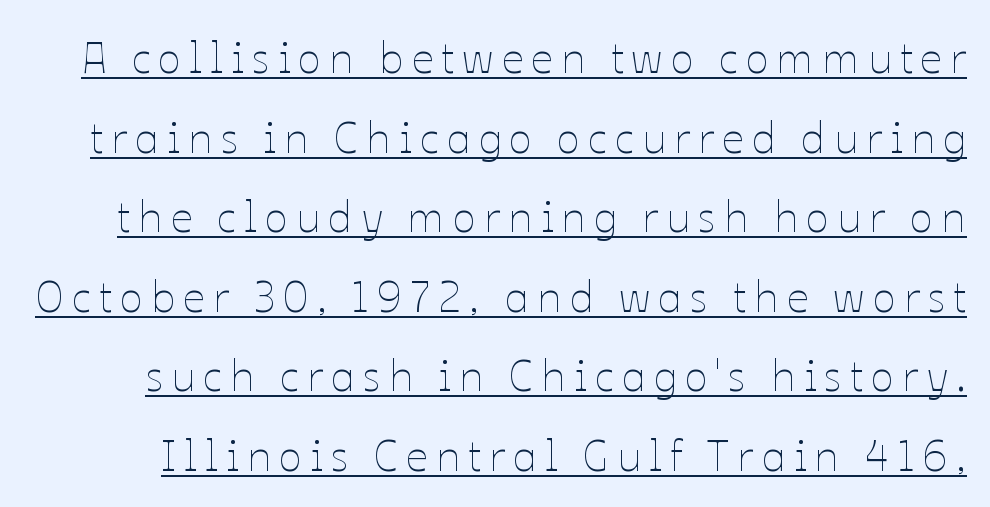
The image shows 43 px thin type, upright; set line spacing 1.85x, underlined; low stroke contrast and a medium x-height.
